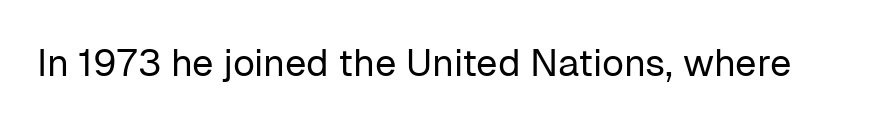
Q: Is the text bold? A: No.
Q: Is the text italic (slanted)? A: No, it is upright.
Q: Is the typeface a serif or a sans-serif typeface? A: Sans-serif.
Q: Is the text underlined? A: No.
Q: Is the spacing between letters normal or unusually wide? A: Normal.
Q: Width (condensed, normal, or wide)? A: Normal.
Q: Stroke contrast? A: Low.
Q: x-height? A: Medium.
Q: Monospaced? A: No.
